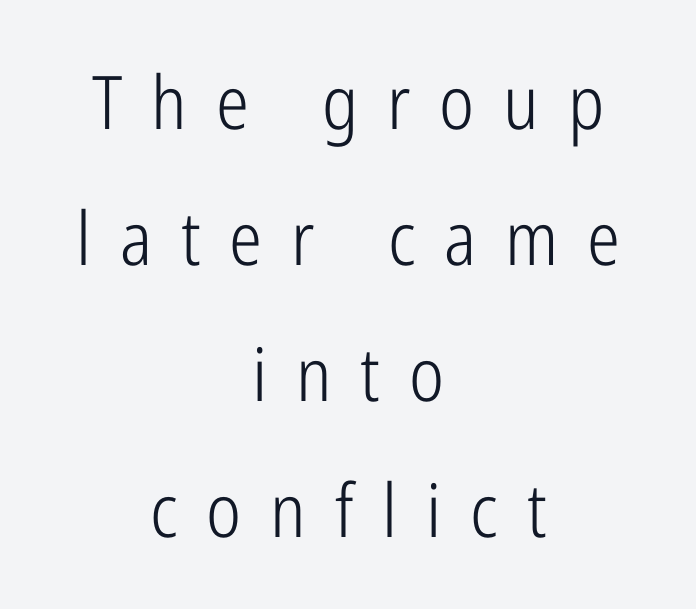
Q: Is the text bold? A: No.
Q: Is the text italic (slanted)? A: No, it is upright.
Q: Is the typeface a serif or a sans-serif typeface? A: Sans-serif.
Q: Is the text underlined? A: No.
Q: How is the paragraph aligned? A: Centered.
Q: Is the spacing between letters normal or unusually wide? A: Unusually wide.
Q: Width (condensed, normal, or wide)? A: Condensed.
Q: Stroke contrast? A: Low.
Q: x-height? A: Medium.
Q: Monospaced? A: No.
